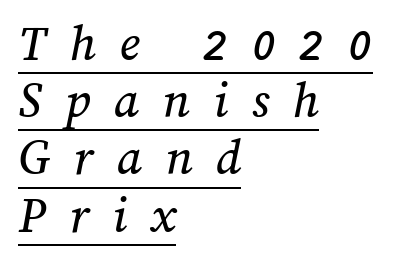
Q: Is the text underlined? A: Yes.
Q: How is the paragraph aligned? A: Left-aligned.
Q: Is the spacing between letters normal or unusually wide? A: Unusually wide.
Q: Is the spacing between lines tight, normal or loose? A: Tight.
Q: Width (condensed, normal, or wide)? A: Normal.
Q: Stroke contrast? A: Medium.
Q: x-height? A: Medium.
Q: Monospaced? A: No.
